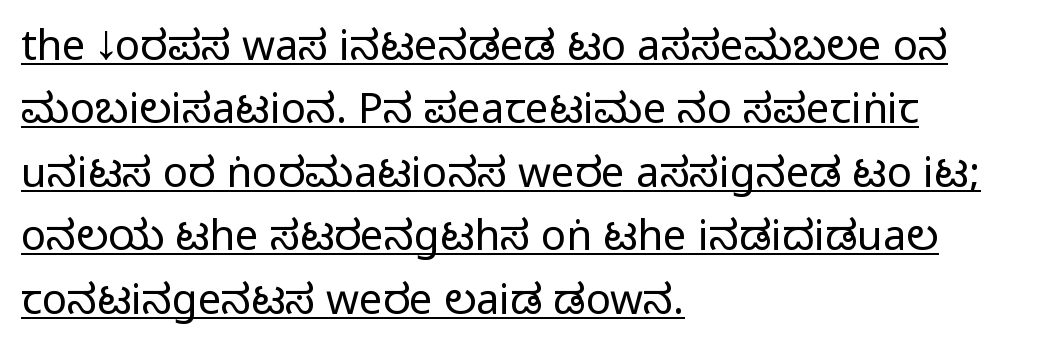
The image shows 42 px regular-weight, condensed sans-serif type, upright; set left-aligned, normal line spacing (1.51x), normal letter spacing, underlined; low stroke contrast and a large x-height.
